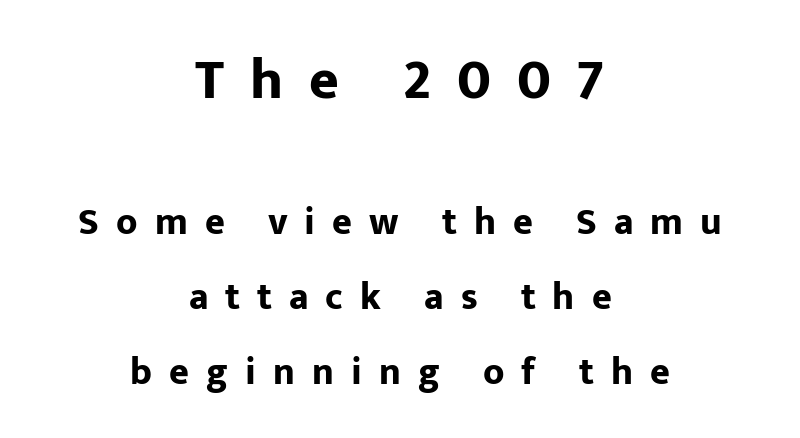
The image shows 57 px bold sans-serif type, upright; set centered, loose line spacing (1.97x), unusually wide letter spacing (+0.45 em), not underlined; the first (top) block is 1.5x larger; low stroke contrast and a medium x-height.
